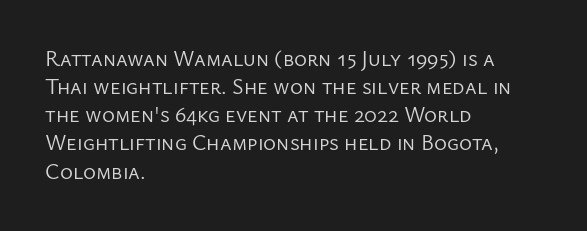
The image shows 22 px text type, upright; set left-aligned, normal line spacing (1.28x), normal letter spacing, not underlined.
